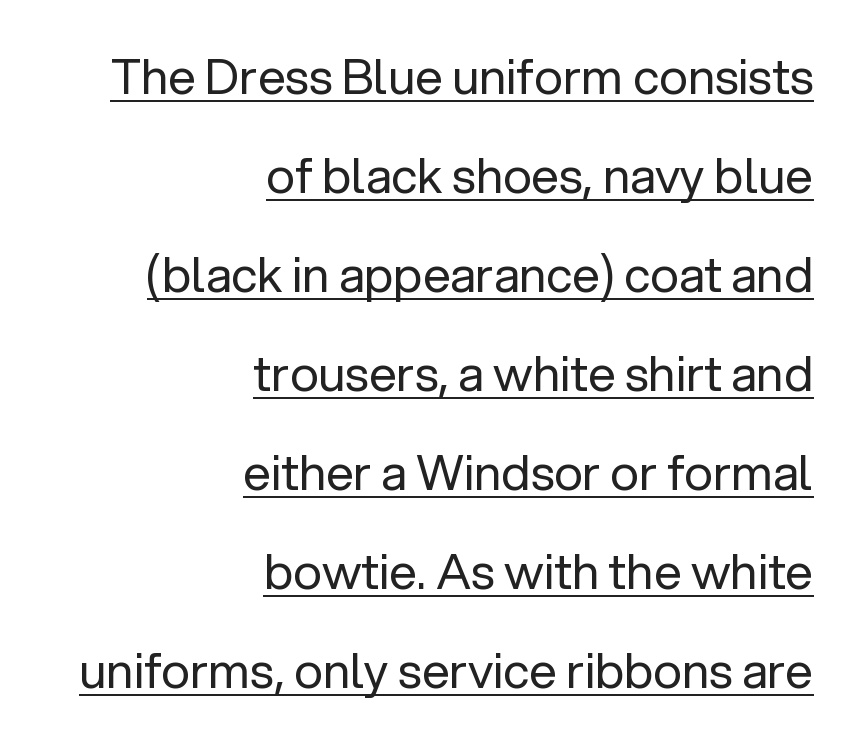
The image shows 49 px regular-weight sans-serif type, upright; set right-aligned, loose line spacing (2.02x), normal letter spacing, underlined; low stroke contrast and a medium x-height.
